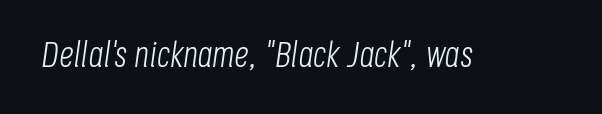
Q: Is the text bold? A: No.
Q: Is the text italic (slanted)? A: Yes, it leans right by about 8 degrees.
Q: Is the text underlined? A: No.
Q: Is the spacing between letters normal or unusually wide? A: Normal.
Q: Width (condensed, normal, or wide)? A: Condensed.
Q: Stroke contrast? A: Low.
Q: x-height? A: Large.
Q: Monospaced? A: No.
